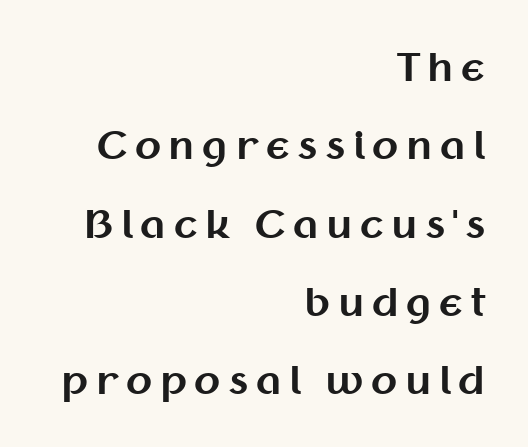
Beneath every word, the page is bare. Typographically, this falls in the sans-serif category. Is this a fixed-width face? No — the glyphs have proportional, varying widths. The sample has been set heavy, in full bold. Observe the wide spacing: letters keep a clear distance from each other.
